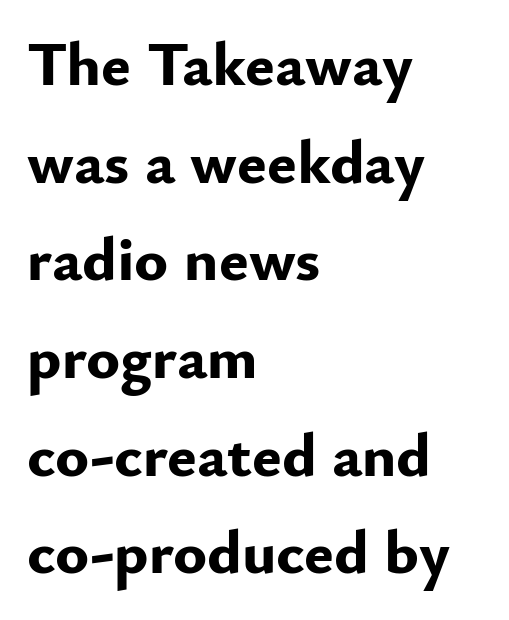
The image shows 63 px bold sans-serif type, upright; set left-aligned, normal line spacing (1.55x), normal letter spacing, not underlined; low stroke contrast and a small x-height.
